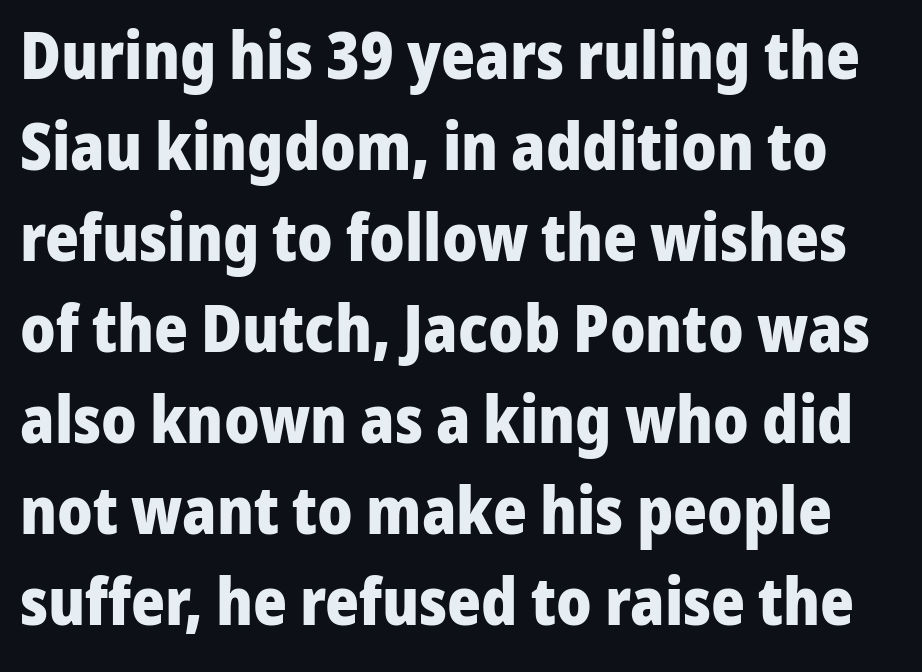
{"serif": "no", "italic": "no", "bold": "yes", "weight": "heavy", "width": "normal", "stroke_contrast": "low", "x_height": "medium", "monospaced": "no", "underline": "no", "line_spacing": "normal", "line_spacing_ratio": 1.4, "letter_spacing": "normal", "letter_spacing_em": 0.0, "glyph_px": 65}
